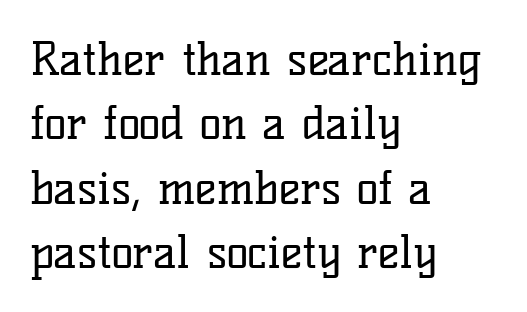
The image shows 46 px regular-weight serif type, upright; set left-aligned, normal line spacing (1.4x), normal letter spacing, not underlined; low stroke contrast and a medium x-height.
